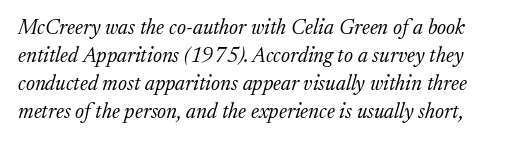
{"italic": "yes", "lean": "right", "slant_degrees": 17, "bold": "no", "underline": "no", "line_spacing": "normal", "line_spacing_ratio": 1.34, "letter_spacing": "normal", "letter_spacing_em": 0.0, "glyph_px": 21}
